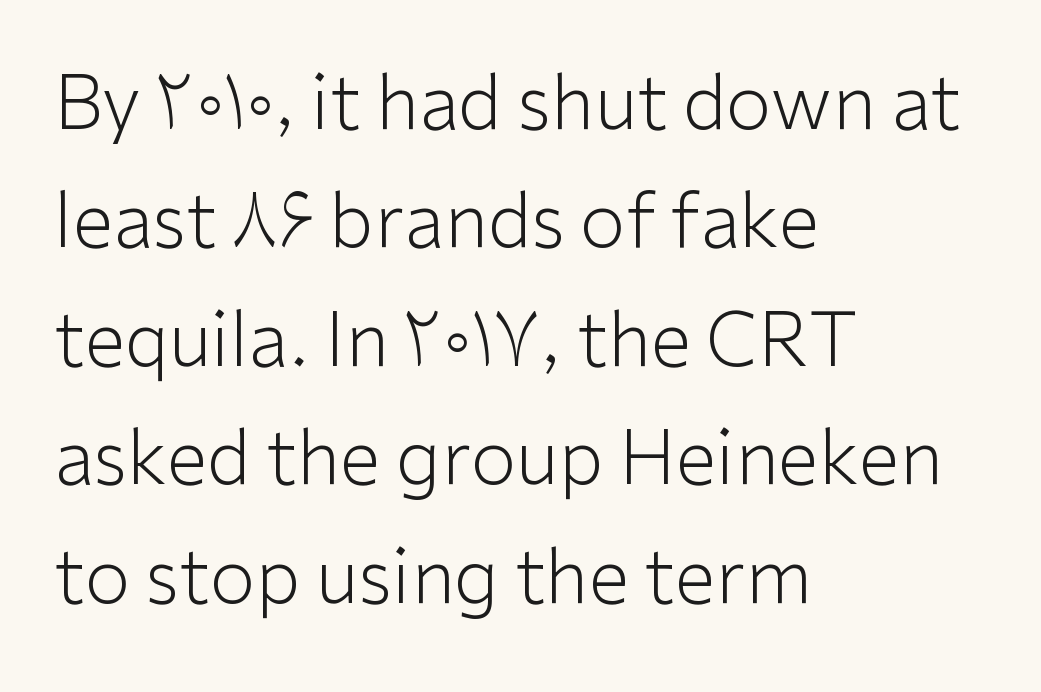
{"serif": "no", "italic": "no", "bold": "no", "weight": "light", "width": "normal", "stroke_contrast": "low", "x_height": "medium", "monospaced": "no", "underline": "no", "align": "left", "line_spacing": "normal", "line_spacing_ratio": 1.6, "letter_spacing": "normal", "letter_spacing_em": 0.0, "glyph_px": 74}
